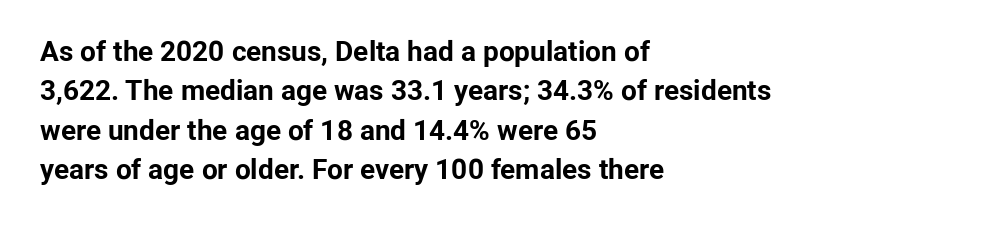
Typeset ragged right — the left edge is the straight one. Look at the stroke-to-counter ratio: heavy, a bold. A sans-serif font was chosen for this passage. Default kerning and tracking; the words read as compact shapes. Words float on clear page, feet unadorned.
